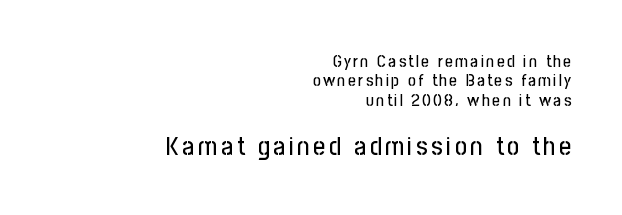
{"italic": "no", "underline": "no", "align": "right", "line_spacing": "tight", "line_spacing_ratio": 1.14, "larger_block": "second", "size_ratio": 1.53, "glyph_px": 26}
